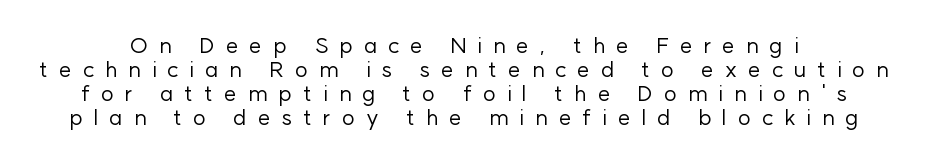
Q: Is the text bold? A: No.
Q: Is the text italic (slanted)? A: No, it is upright.
Q: Is the text underlined? A: No.
Q: Is the spacing between letters normal or unusually wide? A: Unusually wide.
Q: Is the spacing between lines tight, normal or loose? A: Tight.
